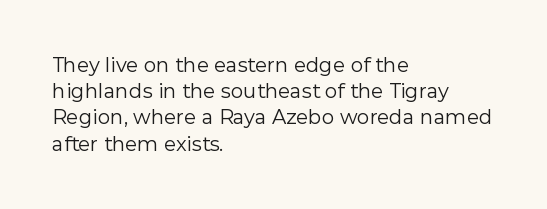
Q: Is the text bold? A: No.
Q: Is the text italic (slanted)? A: No, it is upright.
Q: Is the text underlined? A: No.
Q: How is the paragraph aligned? A: Left-aligned.
Q: Is the spacing between letters normal or unusually wide? A: Normal.
Q: Is the spacing between lines tight, normal or loose? A: Normal.
